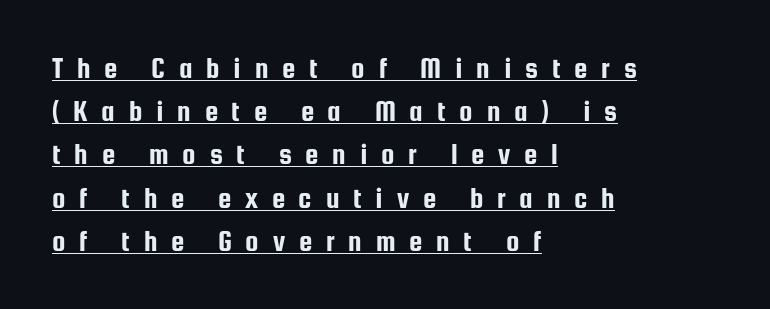
Q: Is the text italic (slanted)? A: No, it is upright.
Q: Is the typeface a serif or a sans-serif typeface? A: Sans-serif.
Q: Is the text underlined? A: Yes.
Q: How is the paragraph aligned? A: Left-aligned.
Q: Is the spacing between letters normal or unusually wide? A: Unusually wide.
Q: Is the spacing between lines tight, normal or loose? A: Normal.
Q: Width (condensed, normal, or wide)? A: Condensed.
Q: Stroke contrast? A: Low.
Q: x-height? A: Medium.
Q: Monospaced? A: No.
